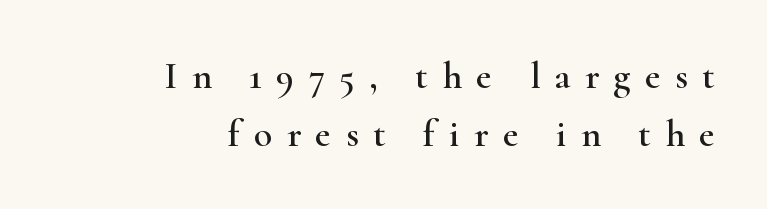
Q: Is the text italic (slanted)? A: No, it is upright.
Q: Is the typeface a serif or a sans-serif typeface? A: Serif.
Q: Is the text underlined? A: No.
Q: How is the paragraph aligned? A: Right-aligned.
Q: Is the spacing between letters normal or unusually wide? A: Unusually wide.
Q: Is the spacing between lines tight, normal or loose? A: Normal.
Q: Width (condensed, normal, or wide)? A: Wide.
Q: Stroke contrast? A: High.
Q: x-height? A: Small.
Q: Monospaced? A: No.
